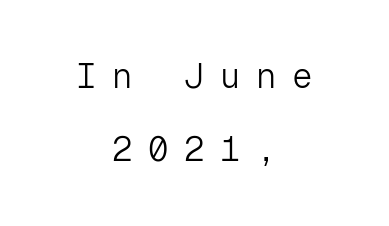
{"serif": "no", "italic": "no", "bold": "no", "weight": "light", "width": "normal", "stroke_contrast": "low", "x_height": "medium", "monospaced": "yes", "underline": "no", "align": "center", "line_spacing": "loose", "line_spacing_ratio": 2.16, "letter_spacing": "wide", "letter_spacing_em": 0.46, "glyph_px": 34}
